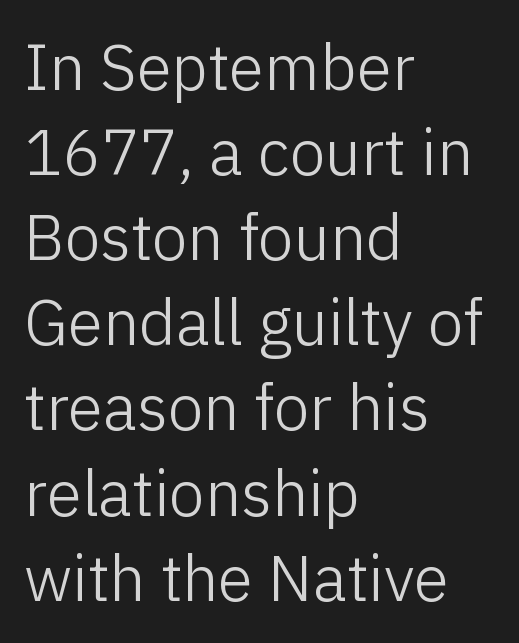
The image shows 64 px light sans-serif type, upright; set left-aligned, normal line spacing (1.33x), normal letter spacing, not underlined; low stroke contrast and a medium x-height.
